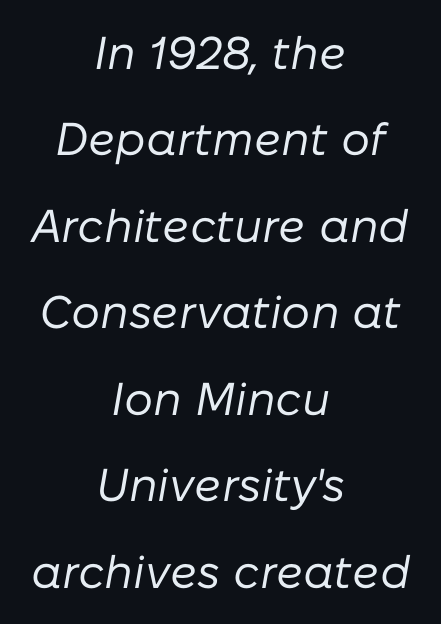
{"italic": "yes", "lean": "right", "slant_degrees": 10, "bold": "no", "weight": "regular", "width": "normal", "stroke_contrast": "low", "x_height": "medium", "monospaced": "no", "underline": "no", "align": "center", "line_spacing_ratio": 1.88, "letter_spacing": "normal", "letter_spacing_em": 0.0, "glyph_px": 46}
